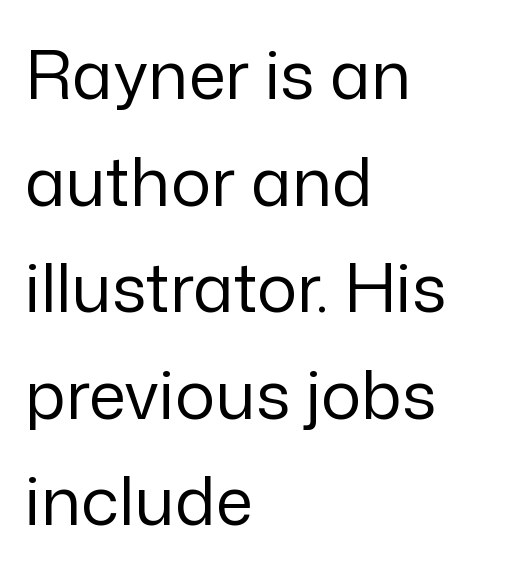
Q: Is the text bold? A: No.
Q: Is the text italic (slanted)? A: No, it is upright.
Q: Is the typeface a serif or a sans-serif typeface? A: Sans-serif.
Q: Is the text underlined? A: No.
Q: How is the paragraph aligned? A: Left-aligned.
Q: Is the spacing between letters normal or unusually wide? A: Normal.
Q: Is the spacing between lines tight, normal or loose? A: Normal.
Q: Width (condensed, normal, or wide)? A: Normal.
Q: Stroke contrast? A: Low.
Q: x-height? A: Medium.
Q: Monospaced? A: No.
